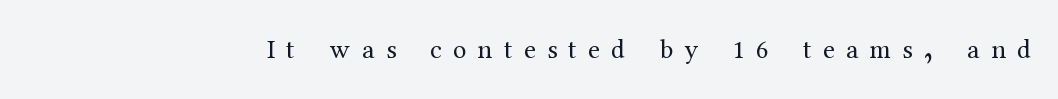
Q: Is the text bold? A: No.
Q: Is the text italic (slanted)? A: No, it is upright.
Q: Is the text underlined? A: No.
Q: Is the spacing between letters normal or unusually wide? A: Unusually wide.
